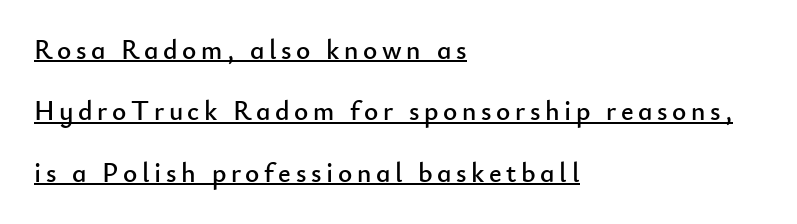
The image shows 27 px text type, upright; set left-aligned, loose line spacing (2.27x), underlined.
